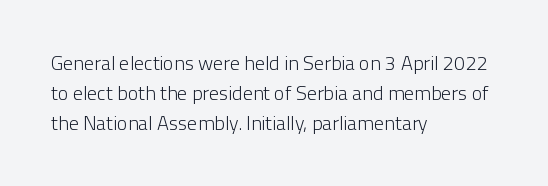
The image shows 20 px text type, upright; set left-aligned, normal line spacing (1.49x), normal letter spacing, not underlined.
